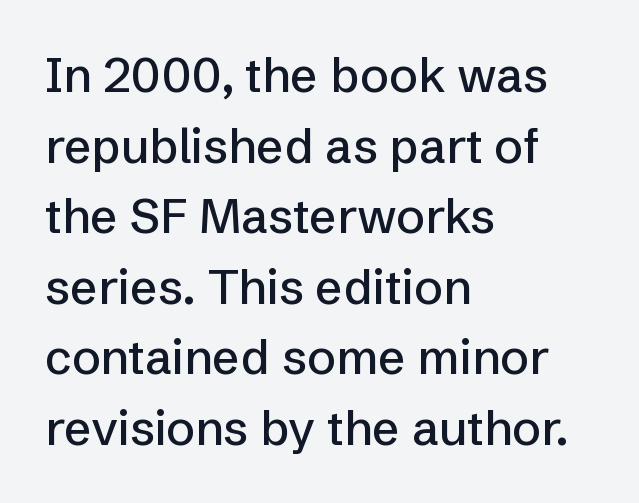
Q: Is the text italic (slanted)? A: No, it is upright.
Q: Is the typeface a serif or a sans-serif typeface? A: Sans-serif.
Q: Is the text underlined? A: No.
Q: How is the paragraph aligned? A: Left-aligned.
Q: Is the spacing between letters normal or unusually wide? A: Normal.
Q: Is the spacing between lines tight, normal or loose? A: Normal.
Q: Width (condensed, normal, or wide)? A: Normal.
Q: Stroke contrast? A: Low.
Q: x-height? A: Medium.
Q: Monospaced? A: No.
